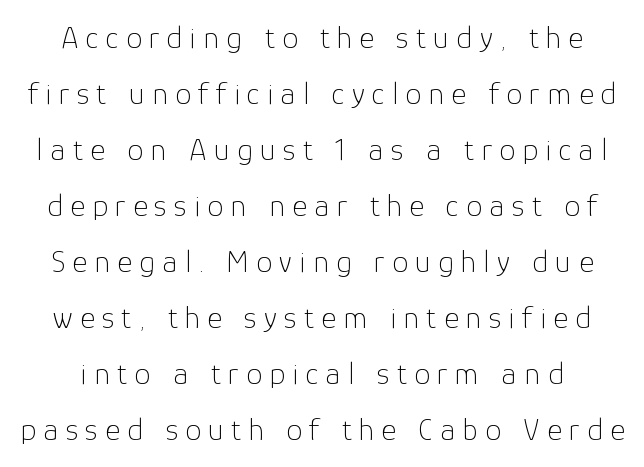
{"serif": "no", "italic": "no", "bold": "no", "weight": "thin", "width": "normal", "stroke_contrast": "low", "x_height": "medium", "monospaced": "no", "underline": "no", "line_spacing_ratio": 1.75, "letter_spacing": "wide", "letter_spacing_em": 0.23, "glyph_px": 32}
